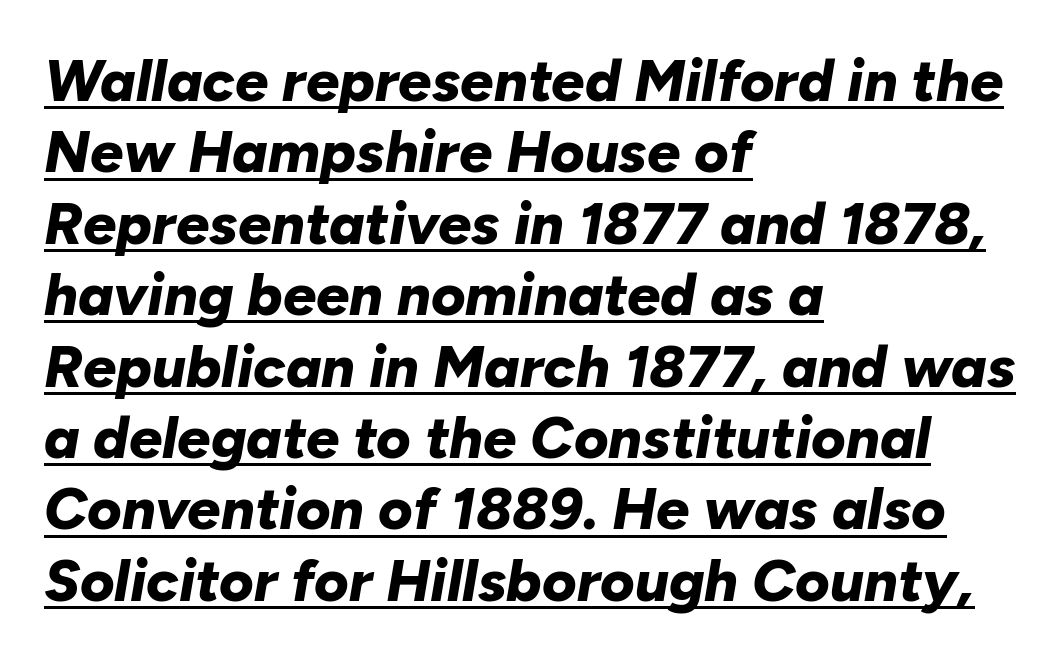
{"italic": "yes", "lean": "right", "slant_degrees": 10, "bold": "yes", "weight": "bold", "width": "normal", "stroke_contrast": "low", "x_height": "medium", "monospaced": "no", "underline": "yes", "align": "left", "line_spacing_ratio": 1.21, "letter_spacing": "normal", "letter_spacing_em": 0.0, "glyph_px": 59}
